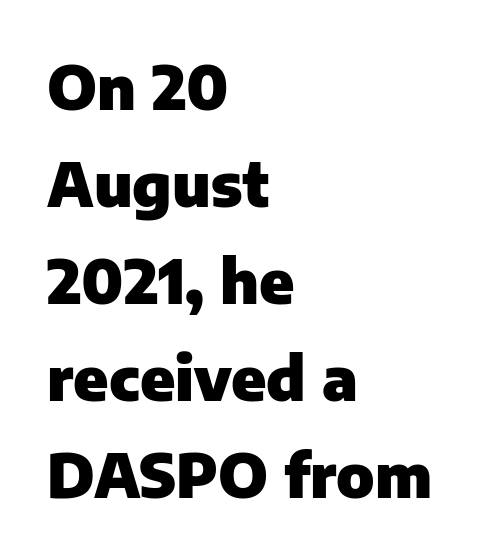
Q: Is the text bold? A: Yes.
Q: Is the text italic (slanted)? A: No, it is upright.
Q: Is the typeface a serif or a sans-serif typeface? A: Sans-serif.
Q: Is the text underlined? A: No.
Q: How is the paragraph aligned? A: Left-aligned.
Q: Is the spacing between letters normal or unusually wide? A: Normal.
Q: Is the spacing between lines tight, normal or loose? A: Normal.
Q: Width (condensed, normal, or wide)? A: Normal.
Q: Stroke contrast? A: Low.
Q: x-height? A: Medium.
Q: Monospaced? A: No.
